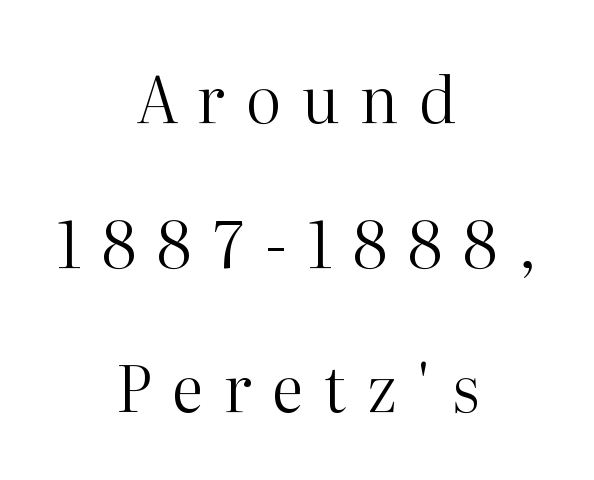
The image shows 64 px regular-weight serif type, upright; set centered, loose line spacing (2.26x), unusually wide letter spacing (+0.32 em), not underlined; high stroke contrast and a medium x-height.
